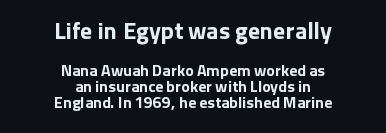
{"italic": "no", "bold": "yes", "underline": "no", "align": "center", "line_spacing": "tight", "line_spacing_ratio": 0.99, "letter_spacing": "normal", "letter_spacing_em": 0.0, "larger_block": "first", "size_ratio": 1.5, "glyph_px": 24}
